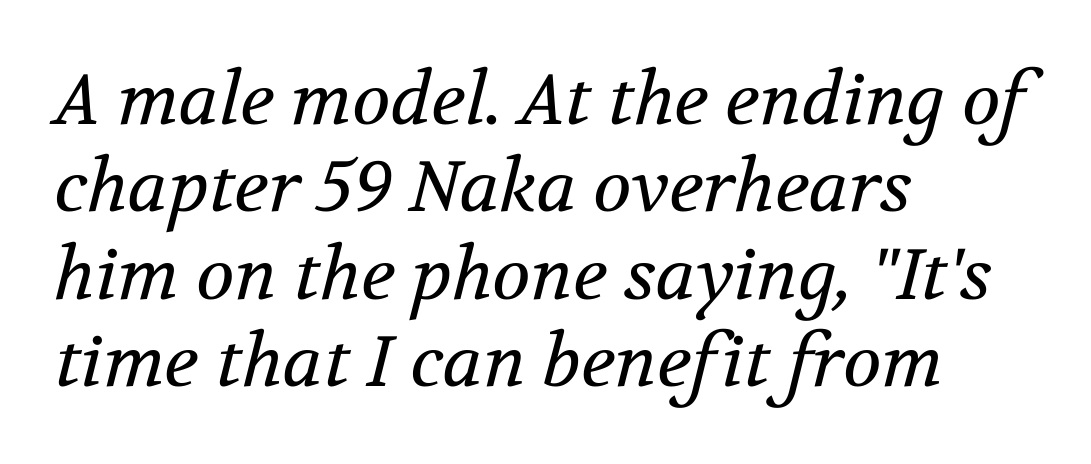
{"serif": "yes", "italic": "yes", "lean": "right", "slant_degrees": 12, "bold": "no", "weight": "regular", "width": "normal", "stroke_contrast": "medium", "x_height": "medium", "monospaced": "no", "underline": "no", "align": "left", "line_spacing_ratio": 1.23, "letter_spacing": "normal", "letter_spacing_em": 0.0, "glyph_px": 71}
